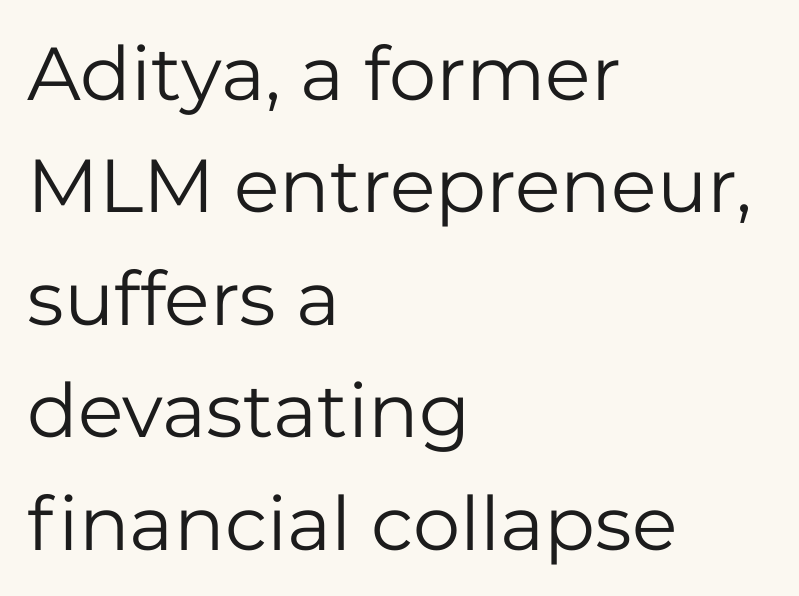
The image shows 75 px regular-weight sans-serif type, upright; set left-aligned, normal line spacing (1.5x), normal letter spacing, not underlined; low stroke contrast and a medium x-height.
